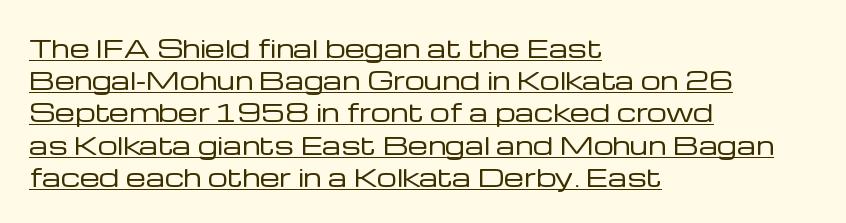
Q: Is the text bold? A: No.
Q: Is the text italic (slanted)? A: No, it is upright.
Q: Is the text underlined? A: Yes.
Q: How is the paragraph aligned? A: Left-aligned.
Q: Is the spacing between letters normal or unusually wide? A: Normal.
Q: Is the spacing between lines tight, normal or loose? A: Normal.
